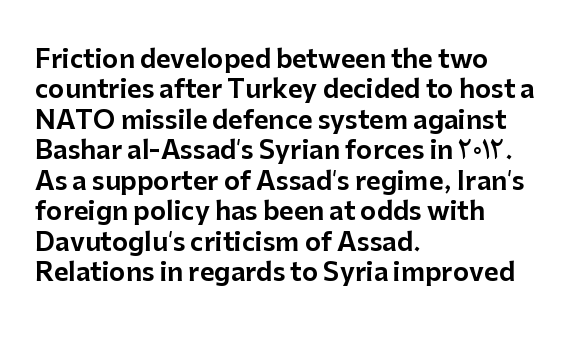
{"italic": "no", "underline": "no", "align": "left", "line_spacing_ratio": 1.22, "letter_spacing": "normal", "letter_spacing_em": 0.0, "glyph_px": 25}
